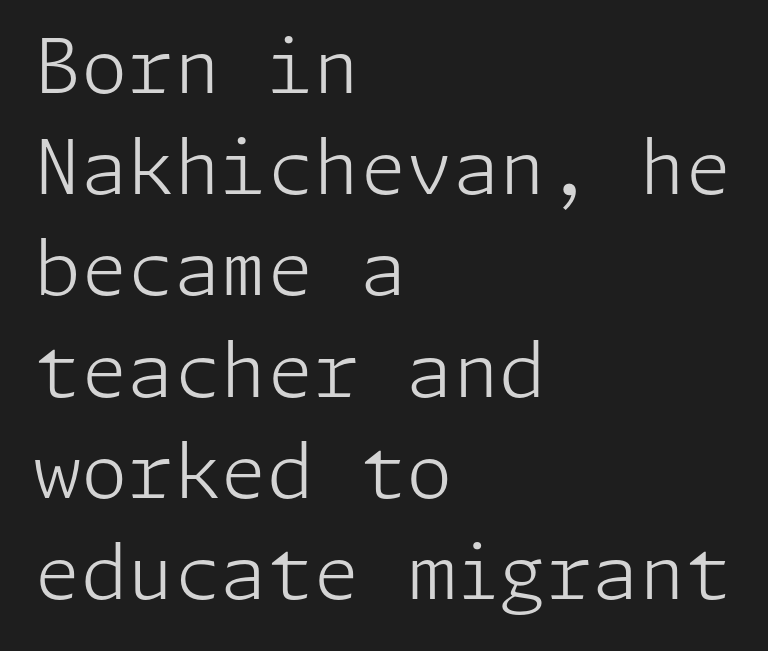
The lines are quadded left. The letters stand upright; this is a roman face. Look at the bottom of the vertical strokes: they stop flat, with no serifs. The cut favours lightness, reaching ordinary text weight at its darkest. The passage shown is not underscored anywhere.
